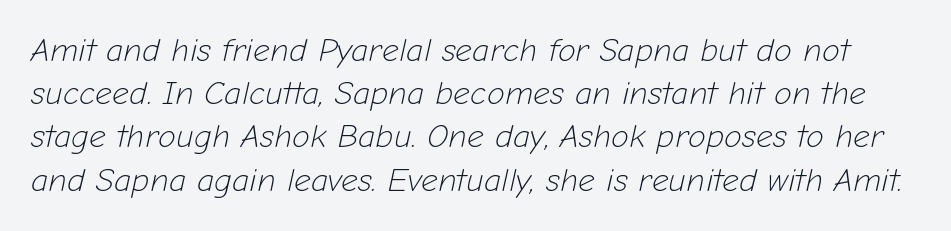
The image shows 33 px light type, italic (leaning right); set normal line spacing (1.31x), normal letter spacing, not underlined; low stroke contrast and a medium x-height.
